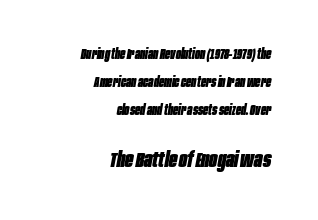
The image shows 22 px bold type, italic (leaning right); set right-aligned, loose line spacing (2.0x), normal letter spacing, not underlined; the second (bottom) block is 1.57x larger.
